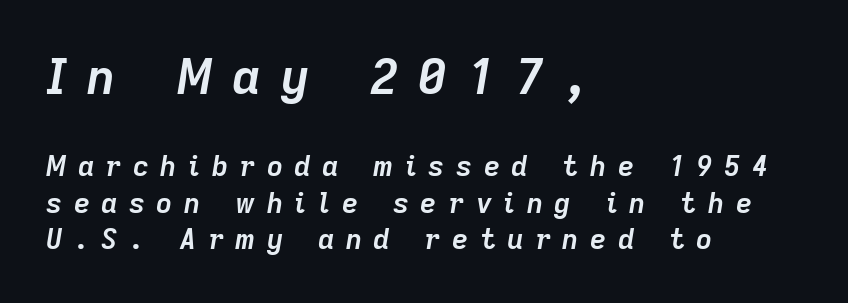
In terms of posture, this sample is oblique. Weight: bold. Honestly, the letter spacing is so wide it's the main thing you notice. Bigger letters appear in the top chunk; the bottom chunk is reduced.
